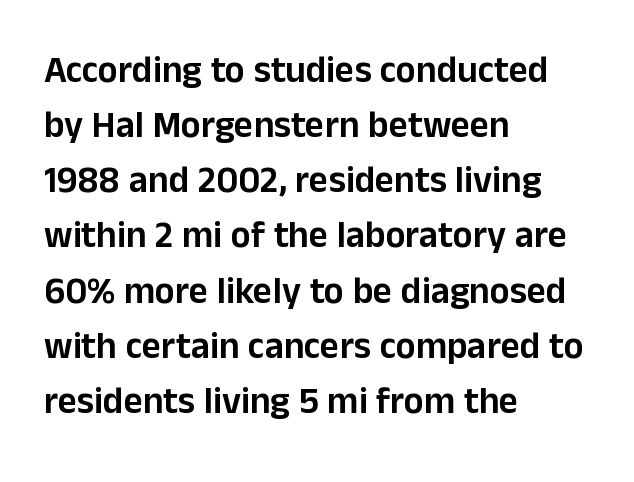
It's the straight-up-and-down kind of type. Interline gaps are of average width in this sample. Descenders hang freely into open space. In terms of letterform style, serifs are entirely absent.
